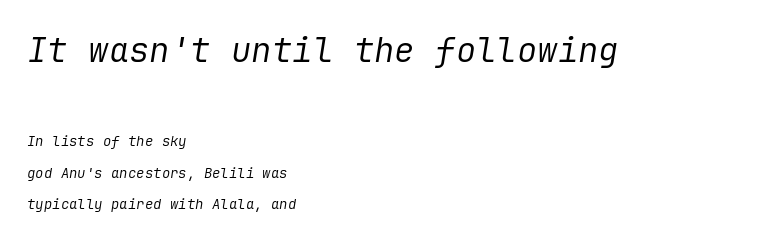
{"italic": "yes", "lean": "right", "slant_degrees": 9, "bold": "no", "weight": "regular", "width": "normal", "stroke_contrast": "low", "x_height": "medium", "underline": "no", "align": "left", "line_spacing": "loose", "line_spacing_ratio": 2.26, "letter_spacing": "normal", "letter_spacing_em": 0.0, "larger_block": "first", "size_ratio": 2.43, "glyph_px": 34}
